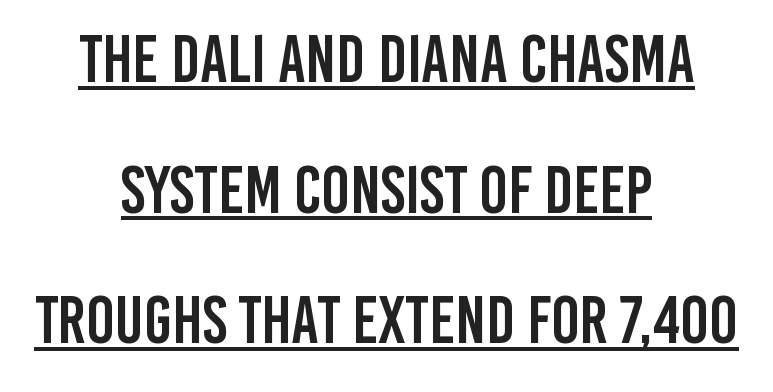
Q: Is the text italic (slanted)? A: No, it is upright.
Q: Is the typeface a serif or a sans-serif typeface? A: Sans-serif.
Q: Is the text underlined? A: Yes.
Q: How is the paragraph aligned? A: Centered.
Q: Is the spacing between letters normal or unusually wide? A: Normal.
Q: Is the spacing between lines tight, normal or loose? A: Loose.
Q: Width (condensed, normal, or wide)? A: Condensed.
Q: Stroke contrast? A: Low.
Q: x-height? A: Large.
Q: Monospaced? A: No.
